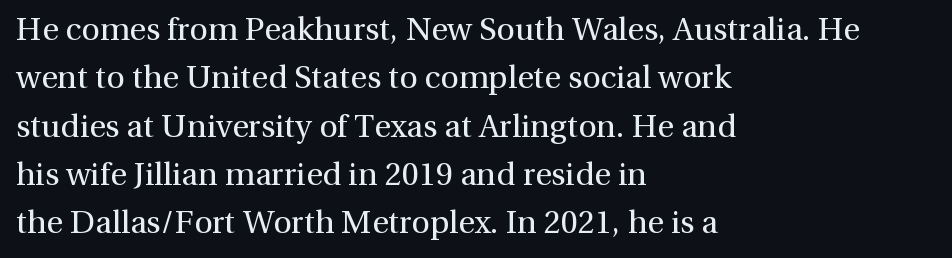
The area under the type is left untouched. The typography opts for an upright posture over an oblique one. Unbolded letterforms with no extra heft. Caption: standard tracking, unaltered.
